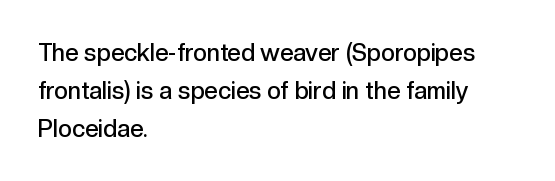
The image shows 24 px text type, upright; set left-aligned, normal line spacing (1.58x), normal letter spacing, not underlined.
